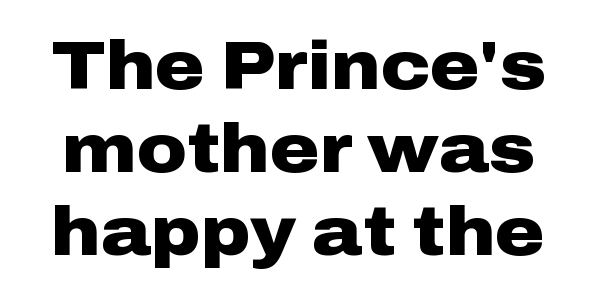
Rendered with straight, roman letterforms. The typeface chosen for these lines omits serifs. The font is running at its bold setting. Spacing verdict: proportional, widths tailored to each character. The space beneath each line is pristine and unruled. Observe the ordinary spacing: letters are neighbours, not strangers.
